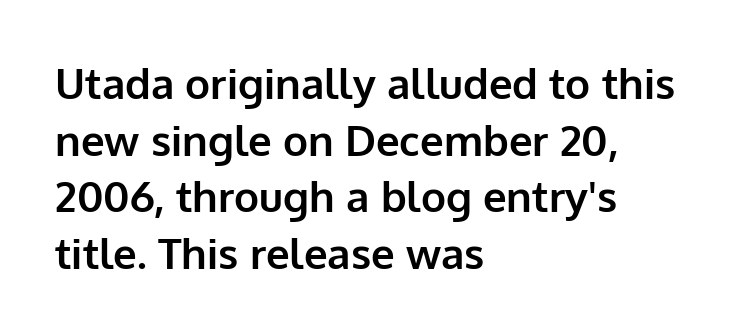
Q: Is the text bold? A: Yes.
Q: Is the text italic (slanted)? A: No, it is upright.
Q: Is the typeface a serif or a sans-serif typeface? A: Sans-serif.
Q: Is the text underlined? A: No.
Q: How is the paragraph aligned? A: Left-aligned.
Q: Is the spacing between letters normal or unusually wide? A: Normal.
Q: Is the spacing between lines tight, normal or loose? A: Normal.
Q: Width (condensed, normal, or wide)? A: Normal.
Q: Stroke contrast? A: Low.
Q: x-height? A: Medium.
Q: Monospaced? A: No.
